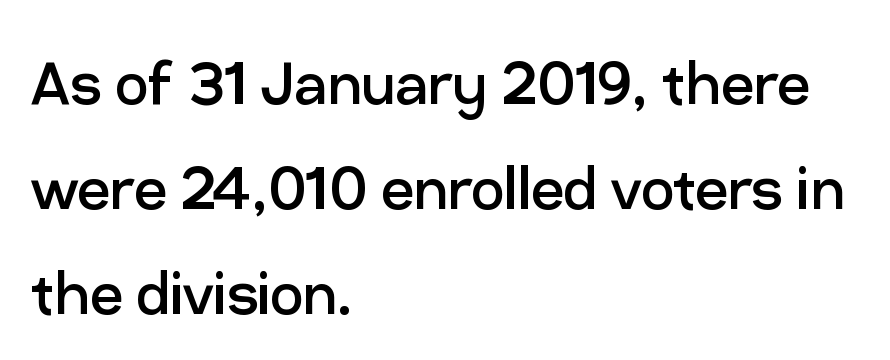
Q: Is the text bold? A: No.
Q: Is the text italic (slanted)? A: No, it is upright.
Q: Is the typeface a serif or a sans-serif typeface? A: Sans-serif.
Q: Is the text underlined? A: No.
Q: How is the paragraph aligned? A: Left-aligned.
Q: Is the spacing between letters normal or unusually wide? A: Normal.
Q: Is the spacing between lines tight, normal or loose? A: Normal.
Q: Width (condensed, normal, or wide)? A: Normal.
Q: Stroke contrast? A: Low.
Q: x-height? A: Medium.
Q: Monospaced? A: No.
